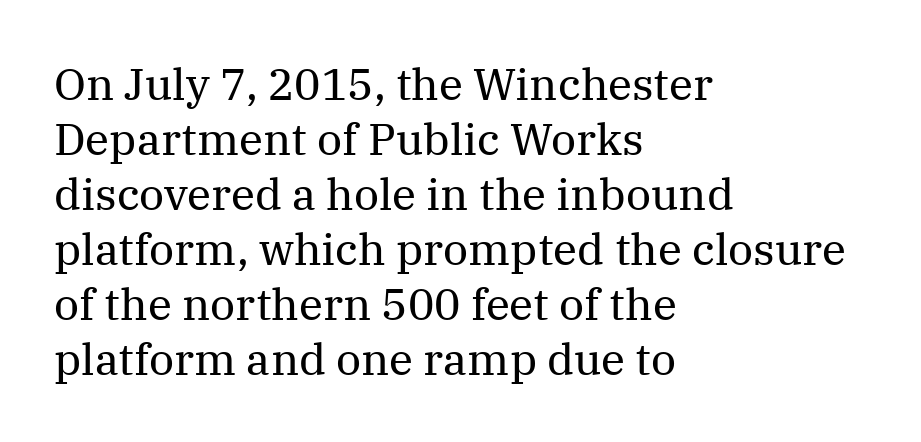
Summary of weight: not heavy and not bold. The characters display serif detailing at their extremities. The ragged edge is on the right, which tells us the setting is flush left. Quick note: underline off. The passage shown is typed in a proportional face where columns would drift. Successive baselines arrive at the customary interval.
